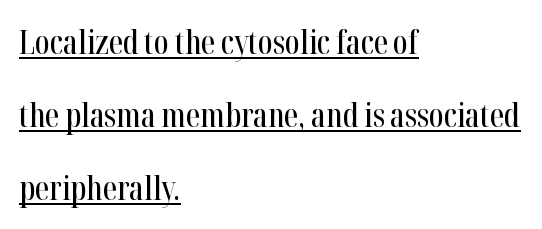
The image shows 32 px condensed serif type, upright; set left-aligned, loose line spacing (2.28x), normal letter spacing, underlined; high stroke contrast and a medium x-height.
